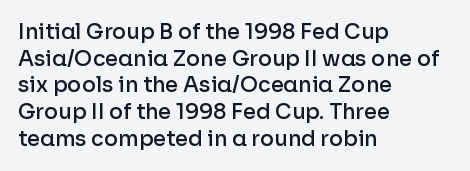
Casual observation: everything's shoved over to the left. Horizontal bands of white between lines are of average thickness. Tracking value appears to be zero — textbook default spacing. The letters stand straight up with perfectly vertical stems. Compared with an ordinary text face, these strokes are moderately heavier — a semibold. Anything drawn beneath the words? Only blank space.
